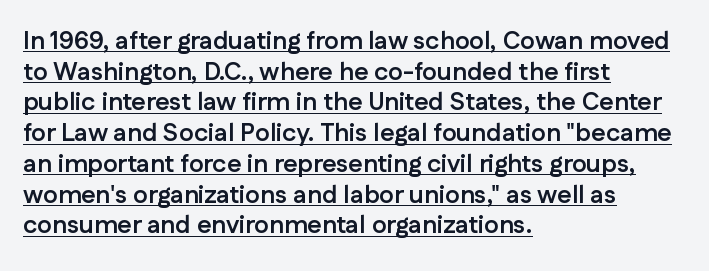
{"italic": "no", "bold": "yes", "underline": "yes", "align": "left", "line_spacing_ratio": 1.23, "letter_spacing": "normal", "letter_spacing_em": 0.0, "glyph_px": 25}
